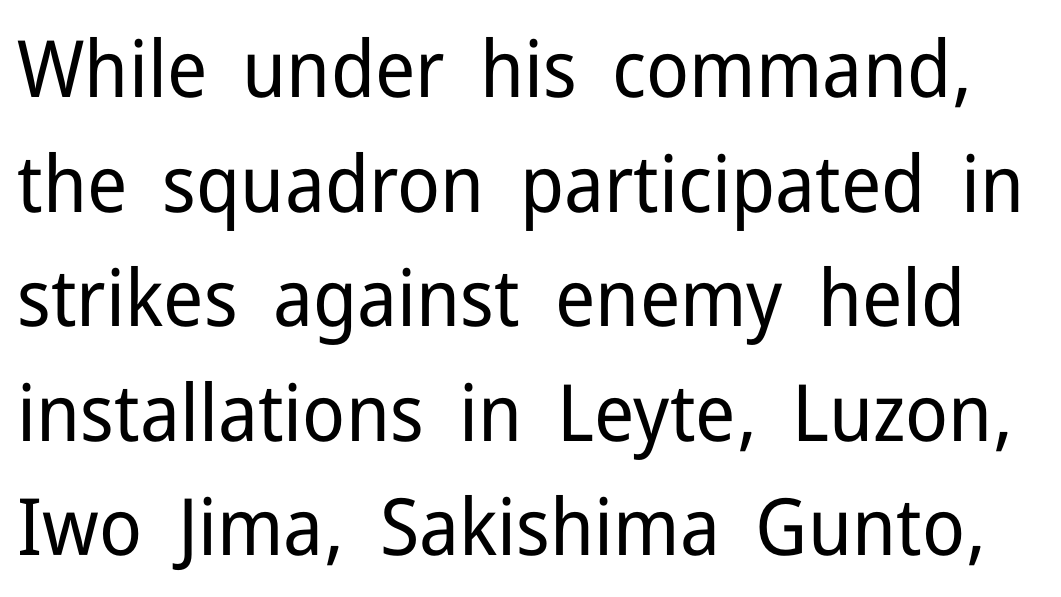
Q: Is the text bold? A: No.
Q: Is the text italic (slanted)? A: No, it is upright.
Q: Is the typeface a serif or a sans-serif typeface? A: Sans-serif.
Q: Is the text underlined? A: No.
Q: Is the spacing between letters normal or unusually wide? A: Normal.
Q: Is the spacing between lines tight, normal or loose? A: Normal.
Q: Width (condensed, normal, or wide)? A: Normal.
Q: Stroke contrast? A: Low.
Q: x-height? A: Medium.
Q: Monospaced? A: No.
